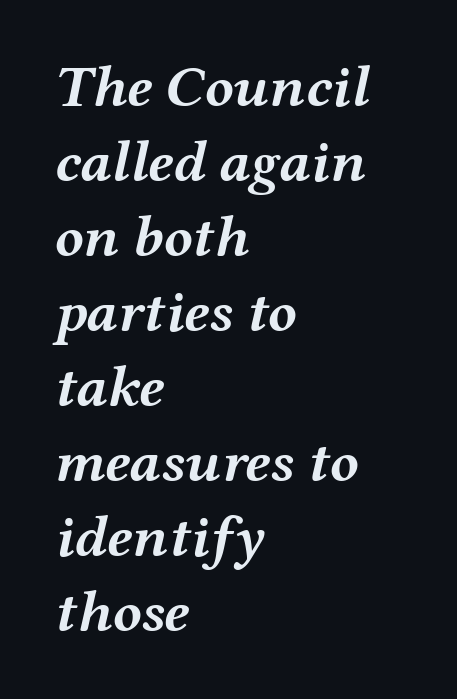
The image shows 59 px semibold, wide type, italic (leaning right); set left-aligned, normal line spacing (1.27x), normal letter spacing, not underlined; medium stroke contrast and a medium x-height.
